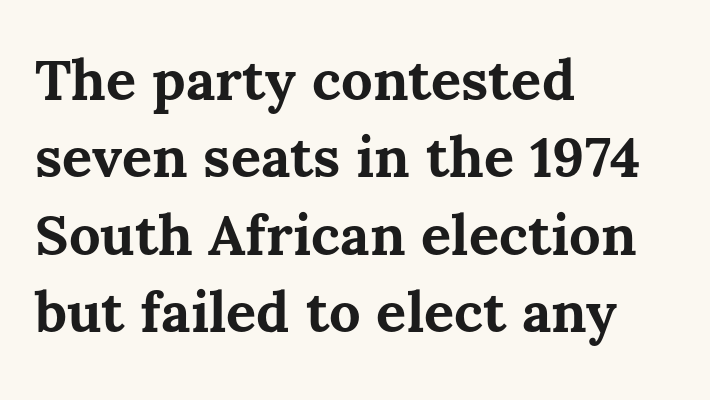
Q: Is the text bold? A: Yes.
Q: Is the text italic (slanted)? A: No, it is upright.
Q: Is the text underlined? A: No.
Q: How is the paragraph aligned? A: Left-aligned.
Q: Is the spacing between letters normal or unusually wide? A: Normal.
Q: Is the spacing between lines tight, normal or loose? A: Normal.
Q: Width (condensed, normal, or wide)? A: Normal.
Q: Stroke contrast? A: Medium.
Q: x-height? A: Medium.
Q: Monospaced? A: No.
